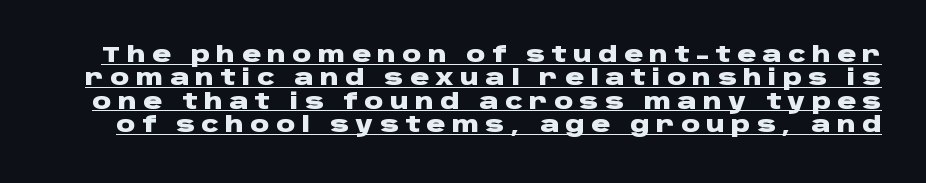
{"italic": "no", "bold": "yes", "underline": "yes", "line_spacing": "tight", "line_spacing_ratio": 1.11, "letter_spacing": "wide", "letter_spacing_em": 0.31, "glyph_px": 21}
